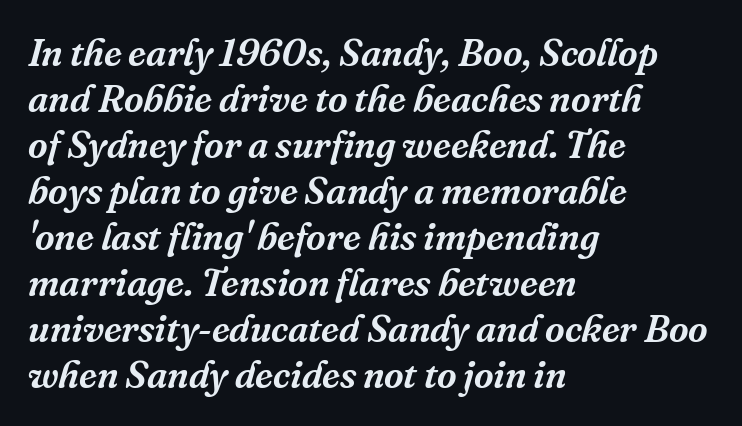
{"serif": "yes", "italic": "yes", "lean": "right", "slant_degrees": 16, "width": "normal", "stroke_contrast": "medium", "x_height": "medium", "monospaced": "no", "underline": "no", "align": "left", "line_spacing_ratio": 1.21, "letter_spacing": "normal", "letter_spacing_em": 0.0, "glyph_px": 38}
